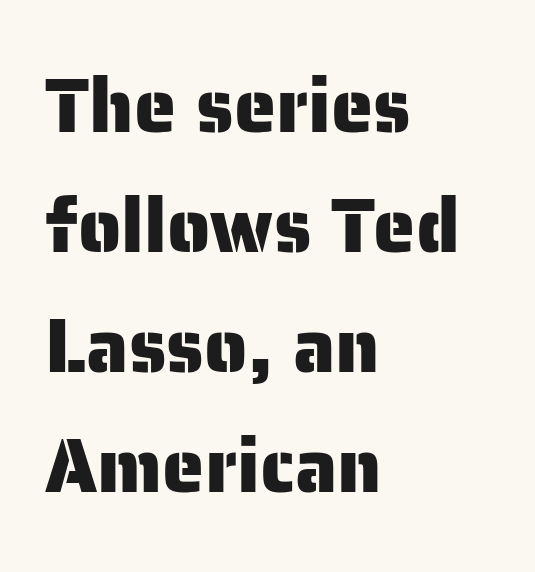
{"serif": "no", "italic": "no", "width": "normal", "stroke_contrast": "low", "x_height": "medium", "monospaced": "no", "underline": "no", "align": "left", "line_spacing": "normal", "line_spacing_ratio": 1.58, "letter_spacing": "normal", "letter_spacing_em": 0.0, "glyph_px": 76}
